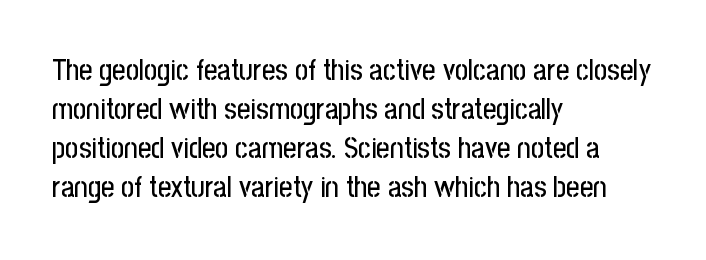
The image shows 29 px condensed sans-serif type, upright; set left-aligned, normal line spacing (1.35x), normal letter spacing, not underlined; low stroke contrast and a medium x-height.
